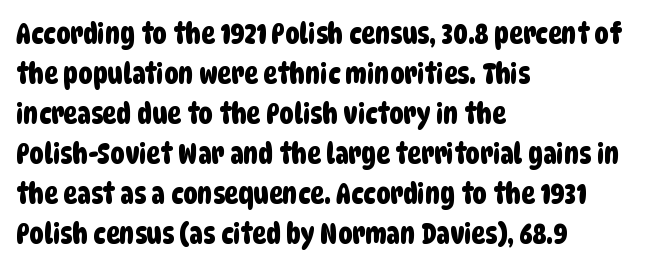
The image shows 29 px condensed sans-serif type; set left-aligned, normal line spacing (1.38x), normal letter spacing, not underlined; low stroke contrast and a large x-height.
